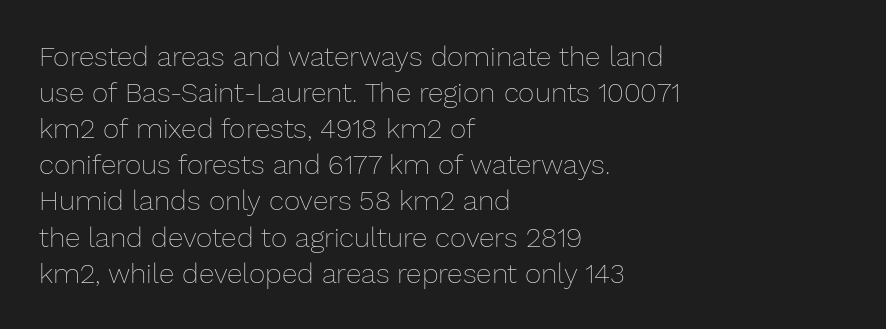
Each letter keeps its own natural width here, so spacing adapts to shape. Style check: upright. Unmarked baselines from the first word to the last. Weight class: somewhere from thin through regular.
